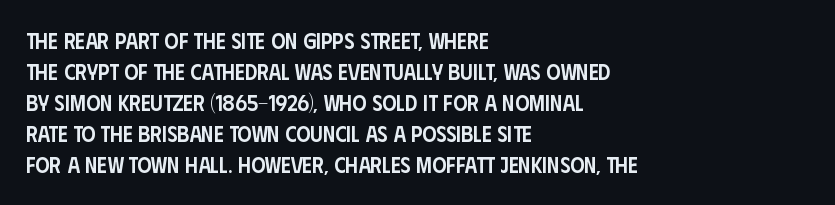
Q: Is the text bold? A: Semi-bold.
Q: Is the text italic (slanted)? A: No, it is upright.
Q: Is the text underlined? A: No.
Q: How is the paragraph aligned? A: Left-aligned.
Q: Is the spacing between letters normal or unusually wide? A: Normal.
Q: Is the spacing between lines tight, normal or loose? A: Normal.
